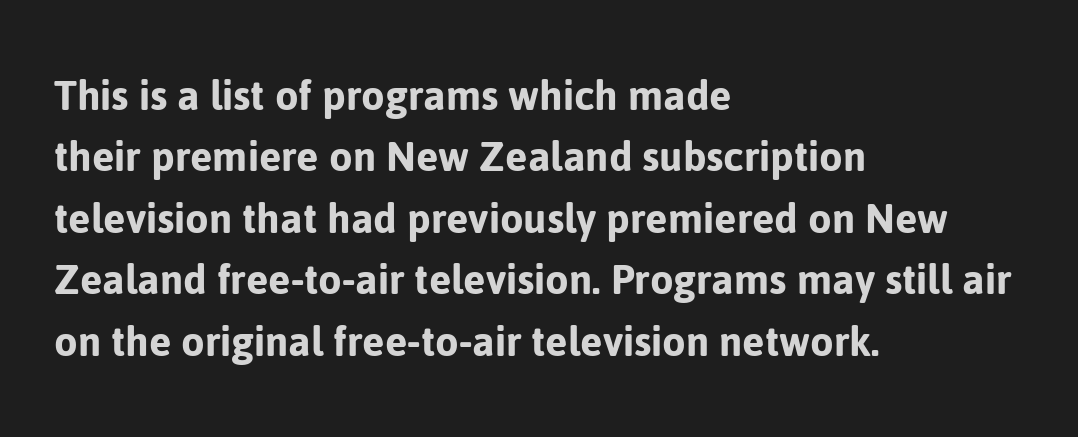
The image shows 48 px sans-serif type, upright; set left-aligned, normal line spacing (1.28x), normal letter spacing, not underlined; low stroke contrast and a medium x-height.
